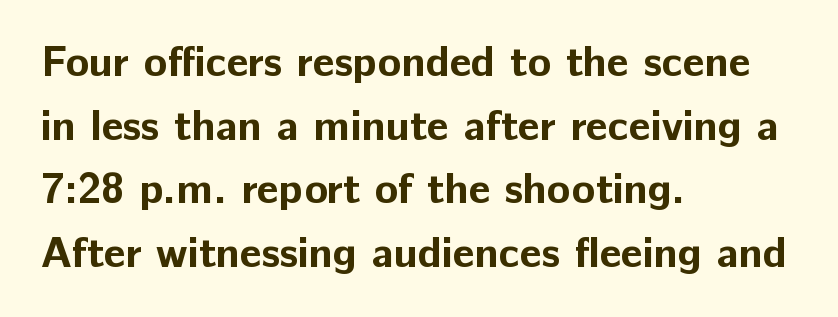
Q: Is the text bold? A: Yes.
Q: Is the text italic (slanted)? A: No, it is upright.
Q: Is the typeface a serif or a sans-serif typeface? A: Sans-serif.
Q: Is the text underlined? A: No.
Q: How is the paragraph aligned? A: Left-aligned.
Q: Is the spacing between letters normal or unusually wide? A: Normal.
Q: Is the spacing between lines tight, normal or loose? A: Normal.
Q: Width (condensed, normal, or wide)? A: Normal.
Q: Stroke contrast? A: Low.
Q: x-height? A: Medium.
Q: Monospaced? A: No.
